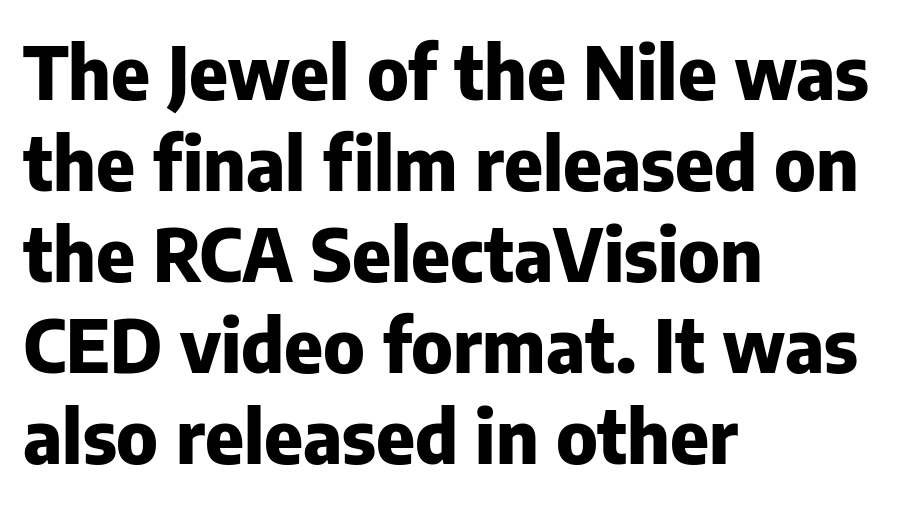
Q: Is the text bold? A: Yes.
Q: Is the text italic (slanted)? A: No, it is upright.
Q: Is the typeface a serif or a sans-serif typeface? A: Sans-serif.
Q: Is the text underlined? A: No.
Q: How is the paragraph aligned? A: Left-aligned.
Q: Is the spacing between letters normal or unusually wide? A: Normal.
Q: Width (condensed, normal, or wide)? A: Normal.
Q: Stroke contrast? A: Low.
Q: x-height? A: Medium.
Q: Monospaced? A: No.
